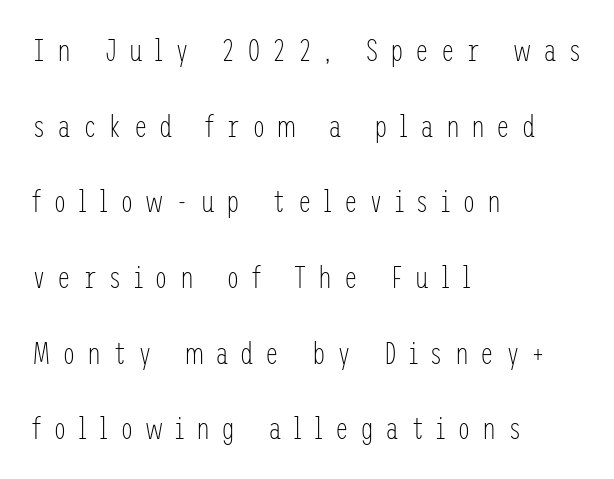
Q: Is the text bold? A: No.
Q: Is the text italic (slanted)? A: No, it is upright.
Q: Is the typeface a serif or a sans-serif typeface? A: Sans-serif.
Q: Is the text underlined? A: No.
Q: How is the paragraph aligned? A: Left-aligned.
Q: Is the spacing between letters normal or unusually wide? A: Unusually wide.
Q: Is the spacing between lines tight, normal or loose? A: Loose.
Q: Width (condensed, normal, or wide)? A: Condensed.
Q: Stroke contrast? A: Low.
Q: x-height? A: Medium.
